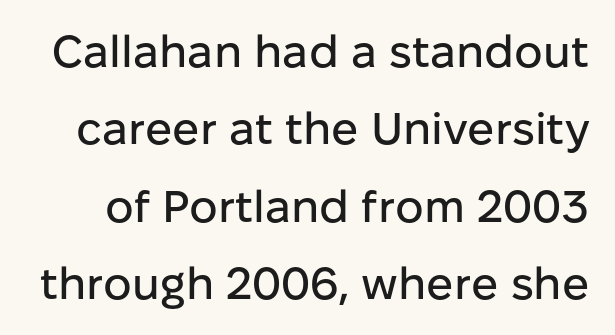
Q: Is the text italic (slanted)? A: No, it is upright.
Q: Is the typeface a serif or a sans-serif typeface? A: Sans-serif.
Q: Is the text underlined? A: No.
Q: Is the spacing between letters normal or unusually wide? A: Normal.
Q: Width (condensed, normal, or wide)? A: Normal.
Q: Stroke contrast? A: Low.
Q: x-height? A: Medium.
Q: Monospaced? A: No.
